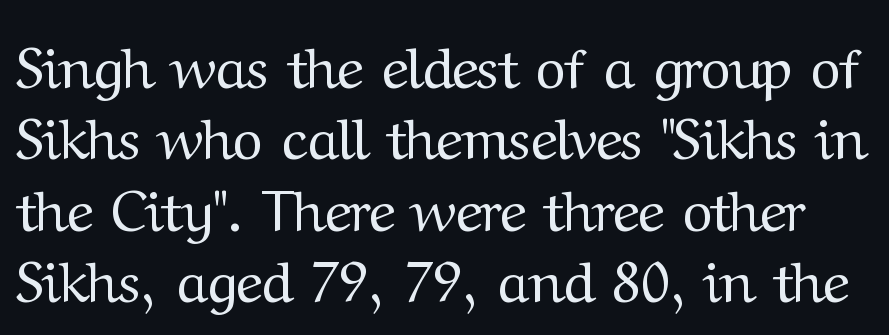
The image shows 58 px regular-weight serif type, upright; set line spacing 1.23x, normal letter spacing, not underlined; medium stroke contrast and a medium x-height.
